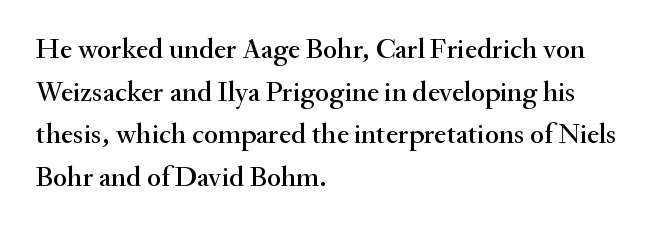
{"serif": "yes", "italic": "no", "width": "normal", "stroke_contrast": "medium", "x_height": "small", "monospaced": "no", "underline": "no", "align": "left", "line_spacing": "normal", "line_spacing_ratio": 1.47, "letter_spacing": "normal", "letter_spacing_em": 0.0, "glyph_px": 29}
